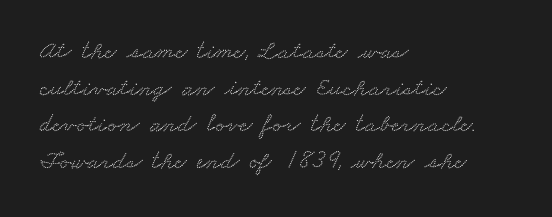
Tracking here is standard; glyphs follow each other at the usual distance. Line spacing here is normal. A bare baseline throughout the passage. Compared with a centered layout, this one pins lines to the left instead.
